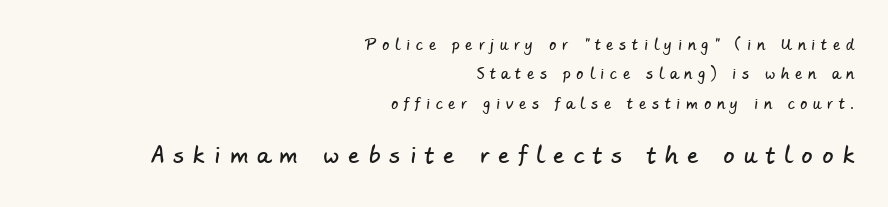
Any mark beneath the type? The region is blank. Bigger letters appear in the bottom chunk; the top chunk is reduced. Teacher's note: observe the even right margin — that is flush-right alignment. Does the leading feel generous? Absolutely, it's lavish.
